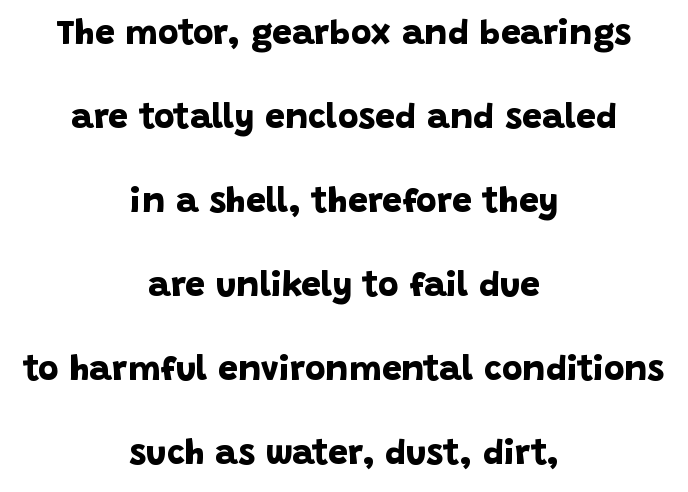
{"serif": "no", "bold": "yes", "weight": "bold", "width": "normal", "stroke_contrast": "low", "x_height": "large", "monospaced": "no", "underline": "no", "align": "center", "line_spacing": "loose", "line_spacing_ratio": 2.4, "letter_spacing": "normal", "letter_spacing_em": 0.0, "glyph_px": 35}
